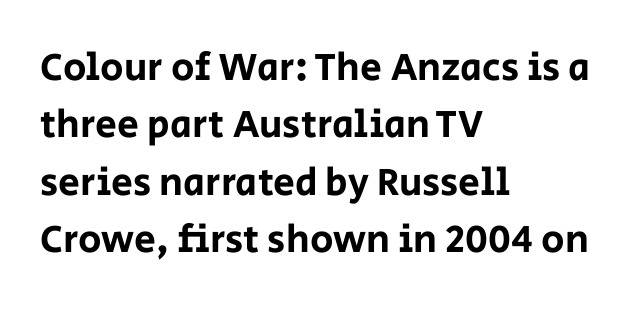
The image shows 39 px sans-serif type, upright; set left-aligned, normal line spacing (1.47x), normal letter spacing, not underlined; low stroke contrast and a large x-height.
